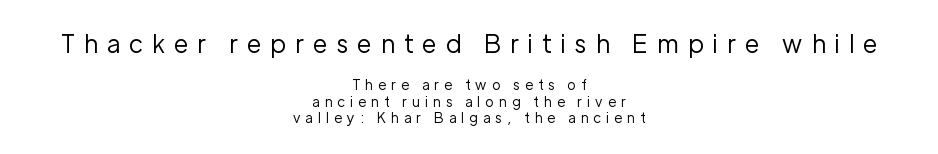
Tracking here is generous; glyphs stand well apart from one another. Short and long lines alike share a common midpoint. The area under the type is left untouched. The face looks like a standard text weight, possibly lighter. Note: larger setting up top, smaller setting below.
